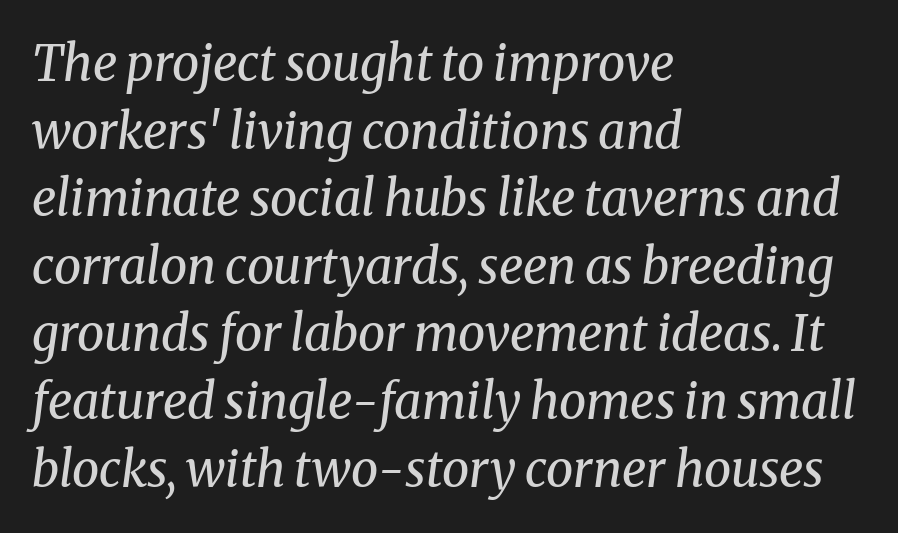
{"serif": "yes", "italic": "yes", "lean": "right", "slant_degrees": 8, "bold": "no", "weight": "regular", "width": "normal", "stroke_contrast": "medium", "x_height": "medium", "monospaced": "no", "underline": "no", "align": "left", "line_spacing": "normal", "line_spacing_ratio": 1.38, "letter_spacing": "normal", "letter_spacing_em": 0.0, "glyph_px": 49}
